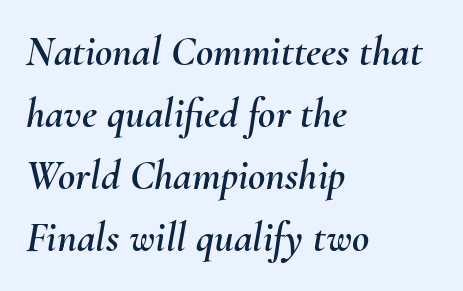
Line spacing here is normal. Nothing unusual about the tracking: characters are spaced as the font intends. A classic flush-left, rag-right setting is used for this passage. Check the space under the baseline: it is left empty.
